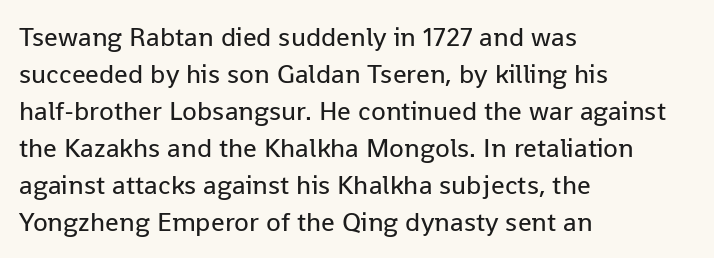
The image shows 27 px text type, upright; set left-aligned, normal line spacing (1.37x), normal letter spacing, not underlined.
